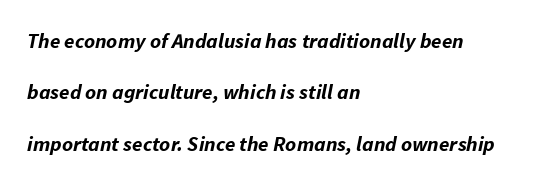
Q: Is the text bold? A: Yes.
Q: Is the text italic (slanted)? A: Yes, it leans right by about 11 degrees.
Q: Is the text underlined? A: No.
Q: How is the paragraph aligned? A: Left-aligned.
Q: Is the spacing between letters normal or unusually wide? A: Normal.
Q: Is the spacing between lines tight, normal or loose? A: Loose.
